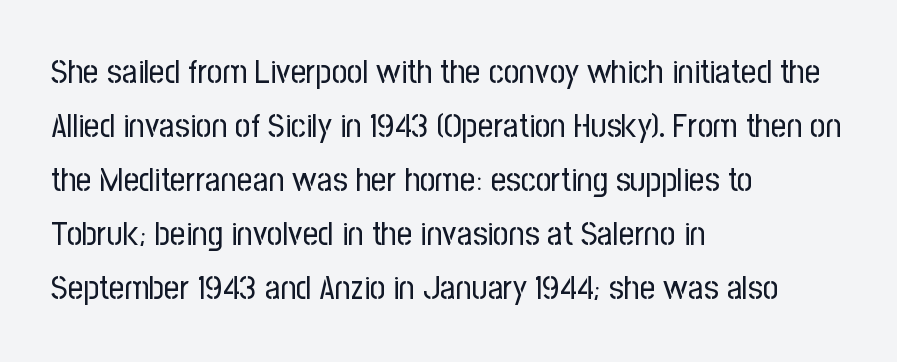
{"serif": "no", "italic": "no", "bold": "no", "weight": "regular", "width": "condensed", "stroke_contrast": "low", "x_height": "medium", "monospaced": "no", "underline": "no", "align": "left", "line_spacing": "normal", "line_spacing_ratio": 1.59, "letter_spacing": "normal", "letter_spacing_em": 0.0, "glyph_px": 34}
